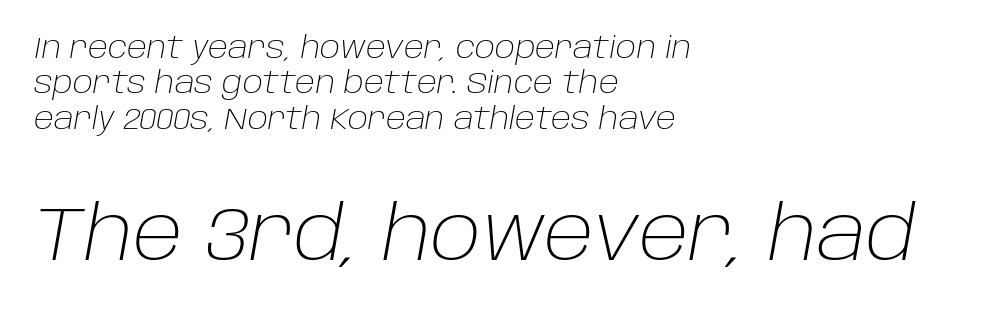
{"italic": "yes", "lean": "right", "slant_degrees": 10, "bold": "no", "weight": "light", "width": "normal", "stroke_contrast": "low", "x_height": "large", "monospaced": "no", "underline": "no", "align": "left", "line_spacing_ratio": 1.18, "letter_spacing": "normal", "letter_spacing_em": 0.0, "larger_block": "second", "size_ratio": 2.5, "glyph_px": 75}
